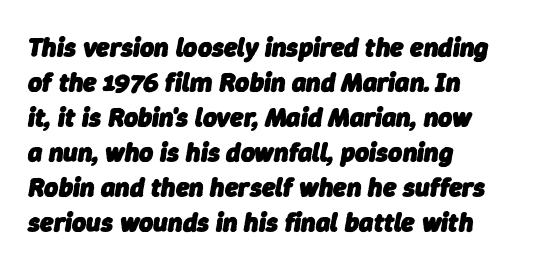
The image shows 27 px bold type, italic (leaning right); set left-aligned, normal line spacing (1.3x), normal letter spacing, not underlined.
